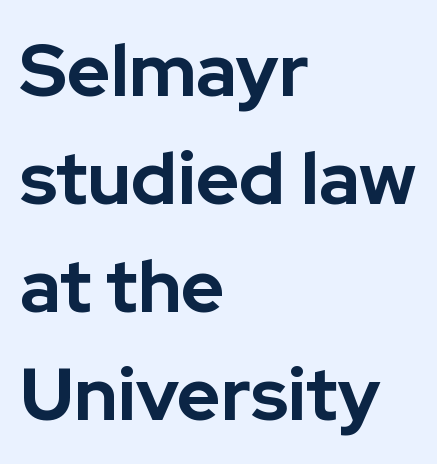
{"serif": "no", "italic": "no", "bold": "yes", "weight": "bold", "width": "normal", "stroke_contrast": "low", "x_height": "medium", "monospaced": "no", "underline": "no", "align": "left", "line_spacing": "normal", "line_spacing_ratio": 1.46, "letter_spacing": "normal", "letter_spacing_em": 0.0, "glyph_px": 74}
